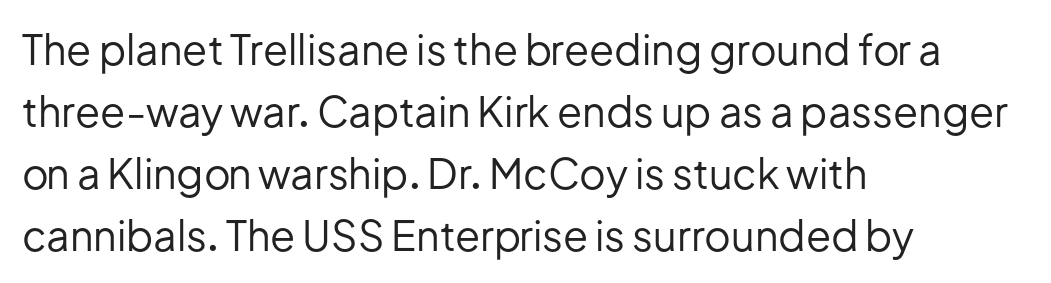
{"serif": "no", "italic": "no", "bold": "no", "weight": "regular", "width": "normal", "stroke_contrast": "low", "x_height": "medium", "monospaced": "no", "underline": "no", "align": "left", "line_spacing": "normal", "line_spacing_ratio": 1.51, "letter_spacing": "normal", "letter_spacing_em": 0.0, "glyph_px": 41}
